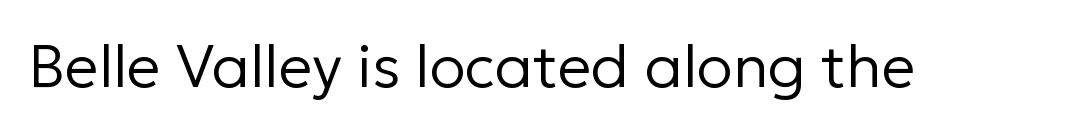
{"serif": "no", "italic": "no", "bold": "no", "weight": "regular", "width": "normal", "stroke_contrast": "low", "x_height": "medium", "monospaced": "no", "underline": "no", "letter_spacing": "normal", "letter_spacing_em": 0.0, "glyph_px": 60}
